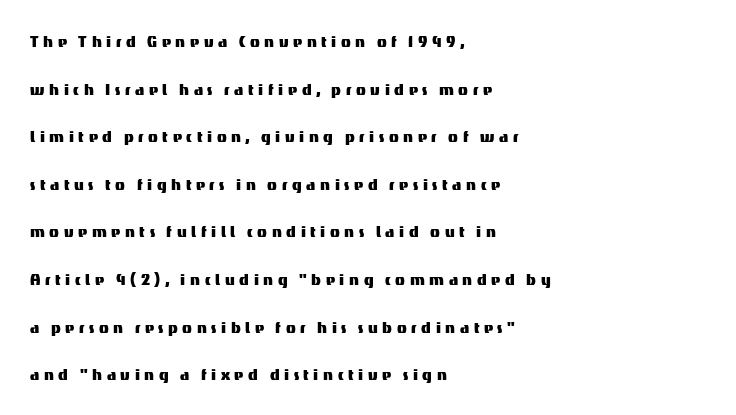
Q: Is the text italic (slanted)? A: No, it is upright.
Q: Is the text underlined? A: No.
Q: How is the paragraph aligned? A: Left-aligned.
Q: Is the spacing between letters normal or unusually wide? A: Unusually wide.
Q: Is the spacing between lines tight, normal or loose? A: Loose.
